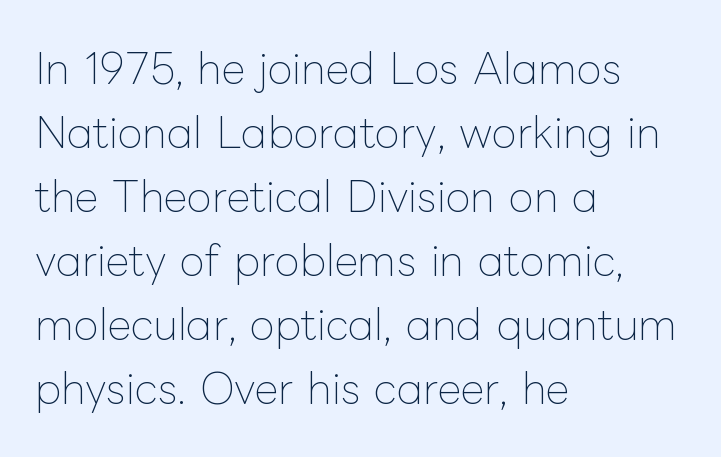
The image shows 41 px thin type, upright; set left-aligned, normal line spacing (1.56x), normal letter spacing, not underlined; low stroke contrast and a medium x-height.
